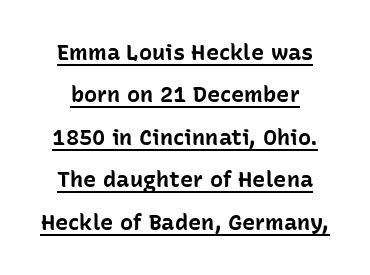
The image shows 22 px bold type, upright; set loose line spacing (1.93x), normal letter spacing, underlined.
